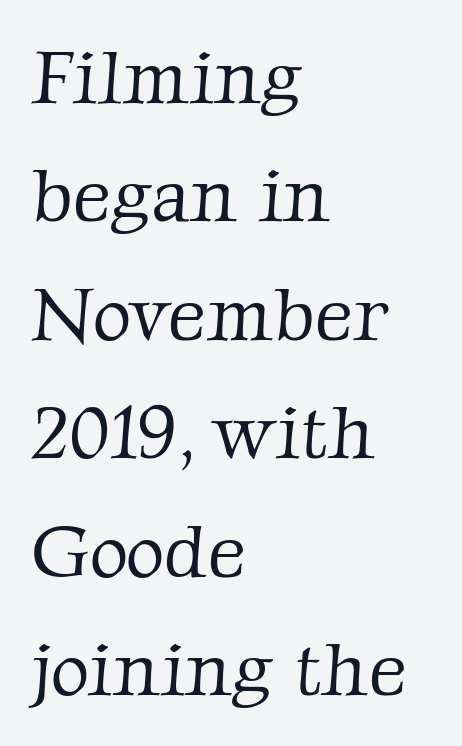
{"serif": "yes", "bold": "no", "weight": "light", "width": "normal", "stroke_contrast": "low", "x_height": "medium", "monospaced": "no", "underline": "no", "align": "left", "line_spacing": "normal", "line_spacing_ratio": 1.58, "letter_spacing": "normal", "letter_spacing_em": 0.0, "glyph_px": 75}
